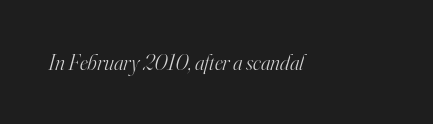
Q: Is the text bold? A: No.
Q: Is the text italic (slanted)? A: Yes, it leans right by about 16 degrees.
Q: Is the text underlined? A: No.
Q: Is the spacing between letters normal or unusually wide? A: Normal.
